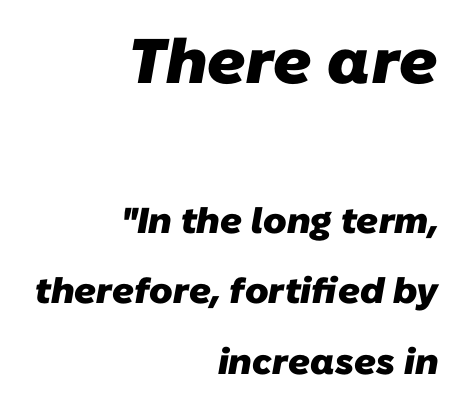
The image shows 63 px heavy sans-serif type; set right-aligned, loose line spacing (1.96x), normal letter spacing, not underlined; the first (top) block is 1.75x larger; low stroke contrast and a medium x-height.
